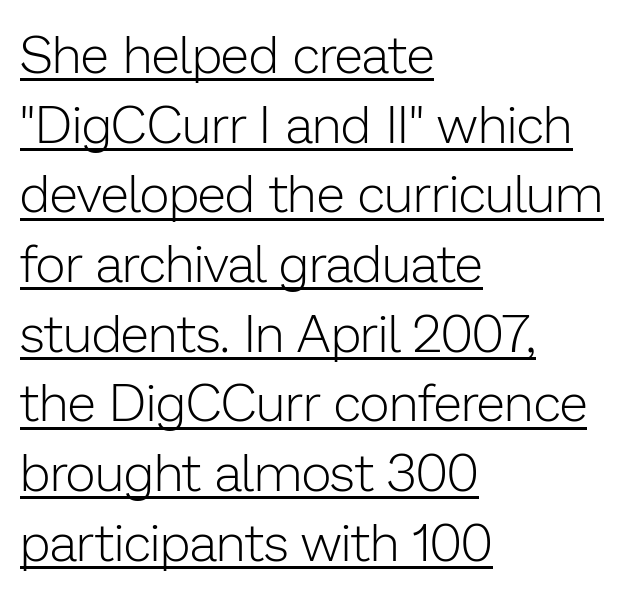
Q: Is the text bold? A: No.
Q: Is the text italic (slanted)? A: No, it is upright.
Q: Is the typeface a serif or a sans-serif typeface? A: Sans-serif.
Q: Is the text underlined? A: Yes.
Q: How is the paragraph aligned? A: Left-aligned.
Q: Is the spacing between letters normal or unusually wide? A: Normal.
Q: Is the spacing between lines tight, normal or loose? A: Normal.
Q: Width (condensed, normal, or wide)? A: Normal.
Q: Stroke contrast? A: Low.
Q: x-height? A: Medium.
Q: Monospaced? A: No.
